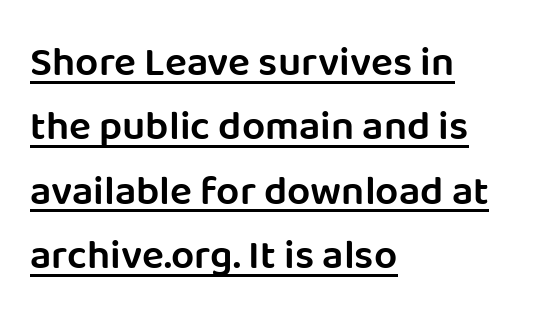
{"serif": "no", "italic": "no", "bold": "semi", "weight": "semibold", "width": "normal", "stroke_contrast": "low", "x_height": "large", "monospaced": "no", "underline": "yes", "align": "left", "line_spacing": "normal", "line_spacing_ratio": 1.57, "letter_spacing": "normal", "letter_spacing_em": 0.0, "glyph_px": 41}
